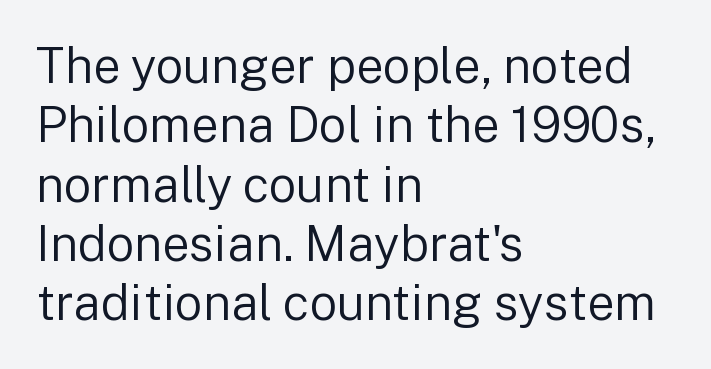
{"serif": "no", "italic": "no", "bold": "no", "weight": "regular", "width": "normal", "stroke_contrast": "low", "x_height": "medium", "monospaced": "no", "underline": "no", "align": "left", "line_spacing_ratio": 1.21, "letter_spacing": "normal", "letter_spacing_em": 0.0, "glyph_px": 49}
